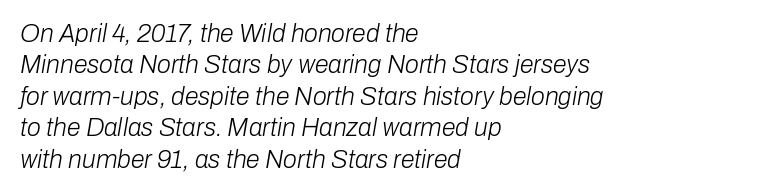
{"italic": "yes", "lean": "right", "slant_degrees": 10, "bold": "no", "underline": "no", "align": "left", "line_spacing": "normal", "line_spacing_ratio": 1.26, "letter_spacing": "normal", "letter_spacing_em": 0.0, "glyph_px": 25}
